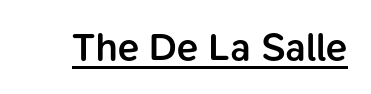
The image shows 39 px semibold sans-serif type, upright; set normal letter spacing, underlined; low stroke contrast and a medium x-height.
